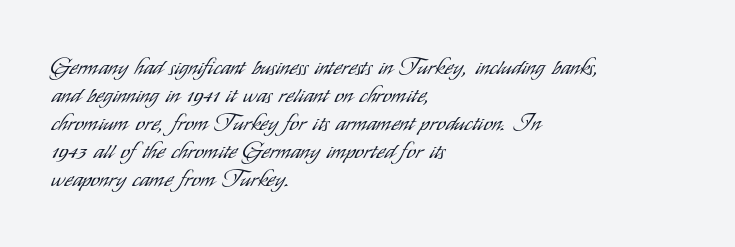
Q: Is the text bold? A: No.
Q: Is the text italic (slanted)? A: Yes.
Q: Is the text underlined? A: No.
Q: How is the paragraph aligned? A: Left-aligned.
Q: Is the spacing between letters normal or unusually wide? A: Normal.
